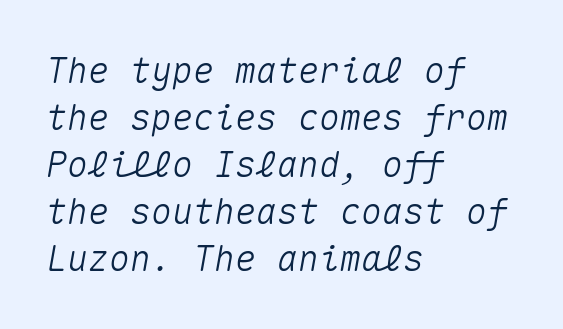
The passage shown is typed in a monospace face where columns stay perfectly aligned. The horizontal fit of the characters is conventional and even. The passage shown is not underscored anywhere. Casual observation: everything's shoved over to the left. A typesetter would call this leading conventional body-copy spacing.
